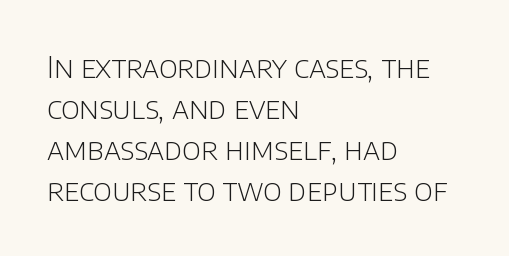
Q: Is the text bold? A: No.
Q: Is the text italic (slanted)? A: No, it is upright.
Q: Is the typeface a serif or a sans-serif typeface? A: Sans-serif.
Q: Is the text underlined? A: No.
Q: How is the paragraph aligned? A: Left-aligned.
Q: Is the spacing between letters normal or unusually wide? A: Normal.
Q: Is the spacing between lines tight, normal or loose? A: Normal.
Q: Width (condensed, normal, or wide)? A: Normal.
Q: Stroke contrast? A: Low.
Q: x-height? A: Large.
Q: Monospaced? A: No.
